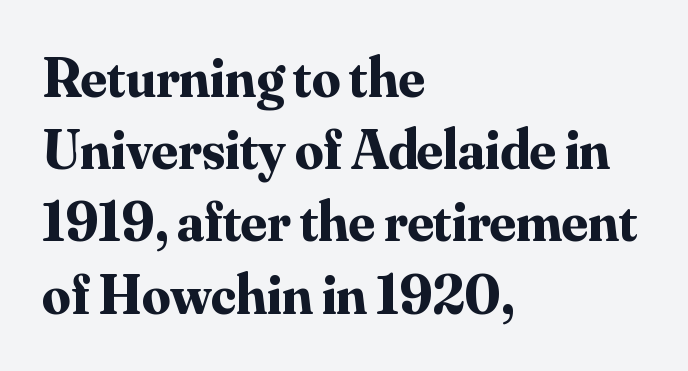
{"serif": "yes", "italic": "no", "bold": "yes", "weight": "bold", "width": "normal", "stroke_contrast": "medium", "x_height": "small", "monospaced": "no", "underline": "no", "align": "left", "line_spacing": "normal", "line_spacing_ratio": 1.29, "letter_spacing": "normal", "letter_spacing_em": 0.0, "glyph_px": 56}
